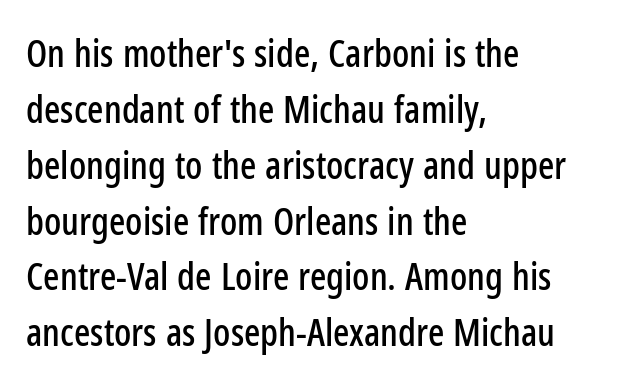
{"serif": "no", "italic": "no", "width": "condensed", "stroke_contrast": "low", "x_height": "medium", "monospaced": "no", "underline": "no", "align": "left", "line_spacing": "normal", "line_spacing_ratio": 1.47, "letter_spacing": "normal", "letter_spacing_em": 0.0, "glyph_px": 38}
